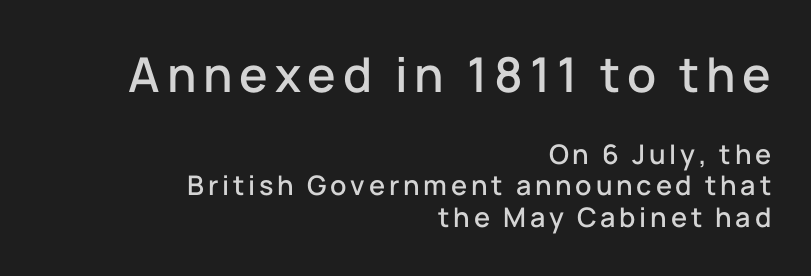
{"serif": "no", "italic": "no", "width": "normal", "stroke_contrast": "low", "x_height": "medium", "monospaced": "no", "underline": "no", "align": "right", "line_spacing_ratio": 1.17, "larger_block": "first", "size_ratio": 1.78, "glyph_px": 48}
